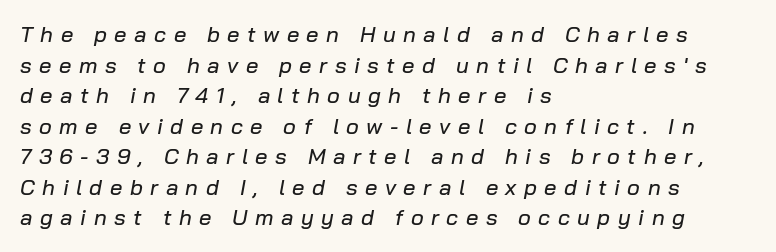
The image shows 22 px text type, italic (leaning right); set left-aligned, normal line spacing (1.39x), unusually wide letter spacing (+0.34 em), not underlined.
